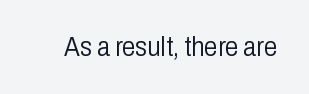
{"italic": "no", "bold": "no", "underline": "no", "letter_spacing": "normal", "letter_spacing_em": 0.0, "glyph_px": 27}
